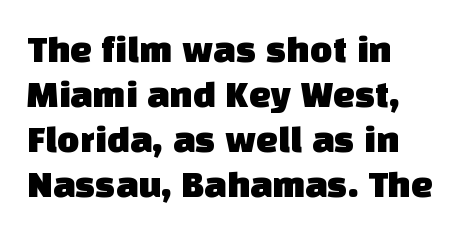
{"serif": "no", "width": "normal", "stroke_contrast": "low", "x_height": "large", "monospaced": "no", "underline": "no", "align": "left", "line_spacing": "tight", "line_spacing_ratio": 1.15, "letter_spacing": "normal", "letter_spacing_em": 0.0, "glyph_px": 39}
